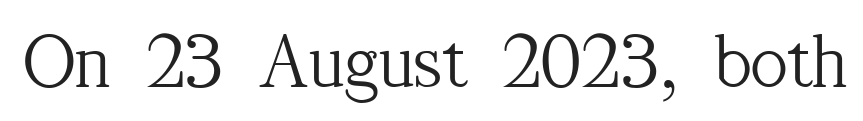
The image shows 79 px light, condensed serif type, upright; set normal letter spacing, not underlined; medium stroke contrast and a medium x-height.
